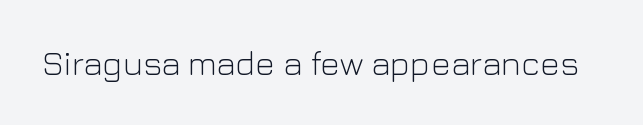
{"serif": "no", "italic": "no", "bold": "no", "weight": "light", "width": "normal", "stroke_contrast": "low", "x_height": "medium", "monospaced": "no", "underline": "no", "letter_spacing": "normal", "letter_spacing_em": 0.0, "glyph_px": 34}
